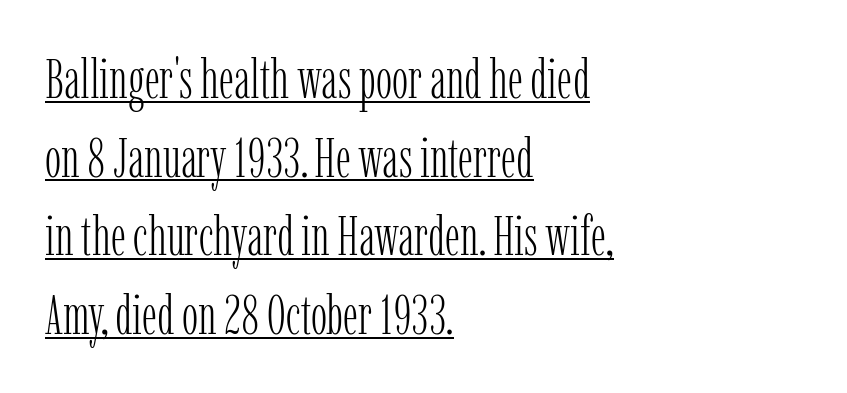
{"serif": "yes", "italic": "no", "bold": "no", "weight": "light", "width": "condensed", "stroke_contrast": "low", "x_height": "medium", "monospaced": "no", "underline": "yes", "align": "left", "line_spacing": "normal", "line_spacing_ratio": 1.43, "letter_spacing": "normal", "letter_spacing_em": 0.0, "glyph_px": 55}
